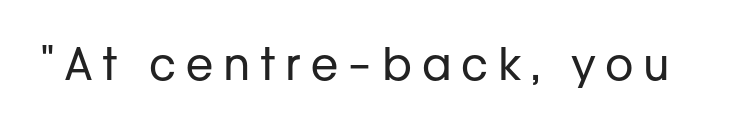
Q: Is the text bold? A: No.
Q: Is the text italic (slanted)? A: No, it is upright.
Q: Is the typeface a serif or a sans-serif typeface? A: Sans-serif.
Q: Is the text underlined? A: No.
Q: Is the spacing between letters normal or unusually wide? A: Unusually wide.
Q: Width (condensed, normal, or wide)? A: Normal.
Q: Stroke contrast? A: Low.
Q: x-height? A: Medium.
Q: Monospaced? A: No.
